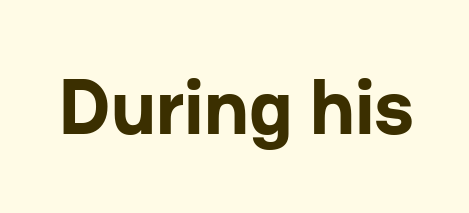
Q: Is the text bold? A: Yes.
Q: Is the text italic (slanted)? A: No, it is upright.
Q: Is the typeface a serif or a sans-serif typeface? A: Sans-serif.
Q: Is the text underlined? A: No.
Q: Is the spacing between letters normal or unusually wide? A: Normal.
Q: Width (condensed, normal, or wide)? A: Normal.
Q: Stroke contrast? A: Low.
Q: x-height? A: Medium.
Q: Monospaced? A: No.
